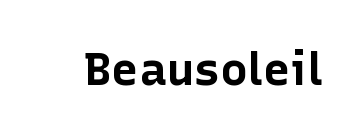
Q: Is the text bold? A: Yes.
Q: Is the text italic (slanted)? A: No, it is upright.
Q: Is the typeface a serif or a sans-serif typeface? A: Sans-serif.
Q: Is the text underlined? A: No.
Q: Is the spacing between letters normal or unusually wide? A: Normal.
Q: Width (condensed, normal, or wide)? A: Normal.
Q: Stroke contrast? A: Low.
Q: x-height? A: Medium.
Q: Monospaced? A: No.
